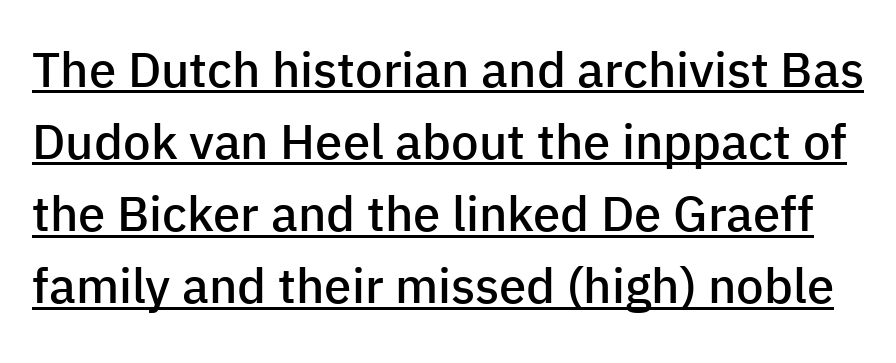
The image shows 49 px semibold sans-serif type, upright; set normal line spacing (1.47x), normal letter spacing, underlined; low stroke contrast and a medium x-height.
